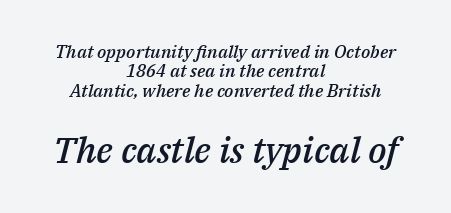
The image shows 36 px semibold type, italic (leaning right); set centered, tight line spacing (1.08x), normal letter spacing, not underlined; the second (bottom) block is 2.0x larger; medium stroke contrast and a medium x-height.
